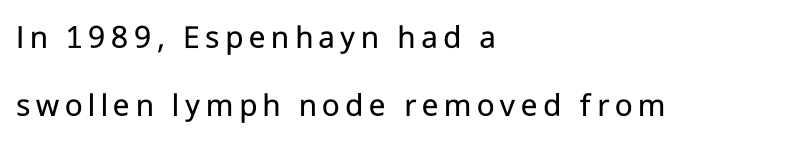
Q: Is the text bold? A: No.
Q: Is the text italic (slanted)? A: No, it is upright.
Q: Is the typeface a serif or a sans-serif typeface? A: Sans-serif.
Q: Is the text underlined? A: No.
Q: How is the paragraph aligned? A: Left-aligned.
Q: Is the spacing between lines tight, normal or loose? A: Loose.
Q: Width (condensed, normal, or wide)? A: Normal.
Q: Stroke contrast? A: Low.
Q: x-height? A: Medium.
Q: Monospaced? A: No.
